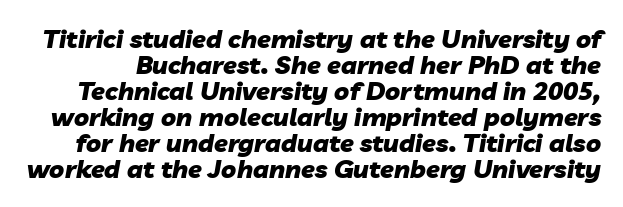
{"italic": "yes", "lean": "right", "slant_degrees": 10, "bold": "yes", "underline": "no", "line_spacing": "tight", "line_spacing_ratio": 1.04, "letter_spacing": "normal", "letter_spacing_em": 0.0, "glyph_px": 25}
